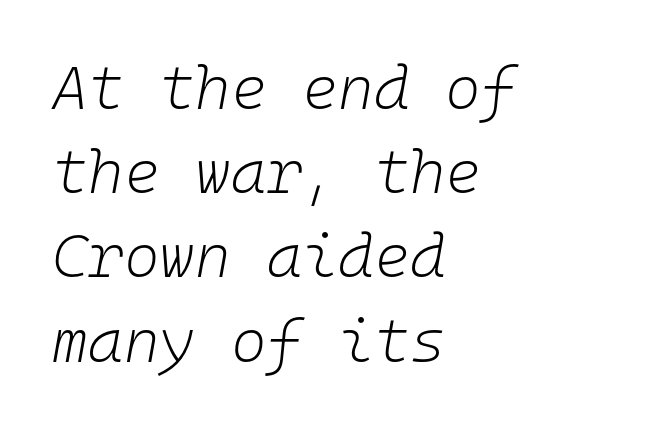
{"italic": "yes", "lean": "right", "slant_degrees": 10, "bold": "no", "weight": "light", "width": "normal", "stroke_contrast": "low", "x_height": "medium", "monospaced": "yes", "underline": "no", "align": "left", "line_spacing": "normal", "line_spacing_ratio": 1.38, "letter_spacing": "normal", "letter_spacing_em": 0.0, "glyph_px": 61}
